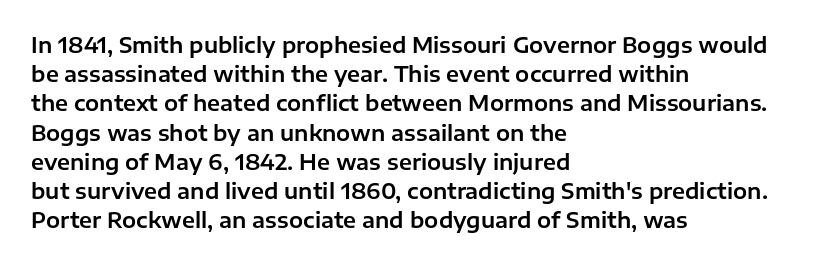
The image shows 21 px text type, upright; set left-aligned, normal line spacing (1.39x), normal letter spacing, not underlined.
